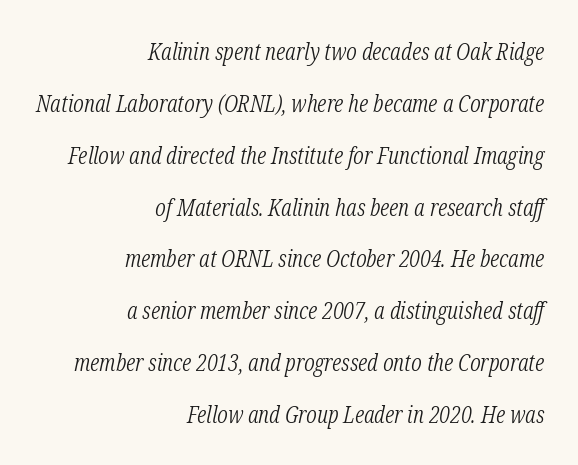
The image shows 24 px text type, italic (leaning right); set right-aligned, loose line spacing (2.16x), normal letter spacing, not underlined.
